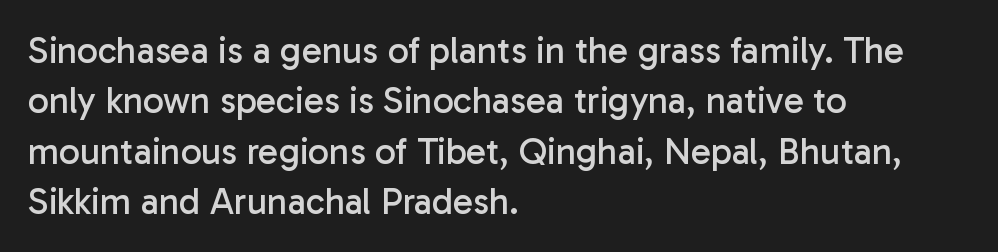
Inter-character spacing is left at the font's built-in metrics. Note: no serifs on the glyphs. Unbolded letterforms with no extra heft. The rendering uses natural spacing where letterforms have individual widths.
